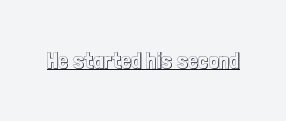
{"italic": "no", "underline": "yes", "letter_spacing": "normal", "letter_spacing_em": 0.0, "glyph_px": 22}
